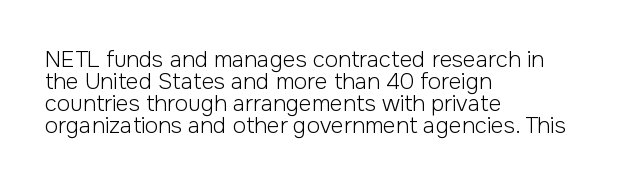
{"italic": "no", "bold": "no", "underline": "no", "align": "left", "line_spacing": "tight", "line_spacing_ratio": 1.0, "letter_spacing": "normal", "letter_spacing_em": 0.0, "glyph_px": 22}
